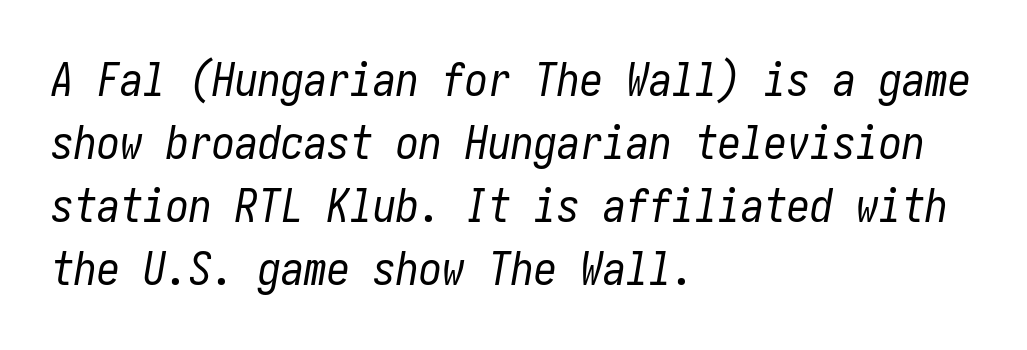
{"italic": "yes", "lean": "right", "slant_degrees": 10, "bold": "no", "weight": "regular", "width": "condensed", "stroke_contrast": "low", "x_height": "medium", "underline": "no", "align": "left", "line_spacing": "normal", "line_spacing_ratio": 1.37, "letter_spacing": "normal", "letter_spacing_em": 0.0, "glyph_px": 46}
